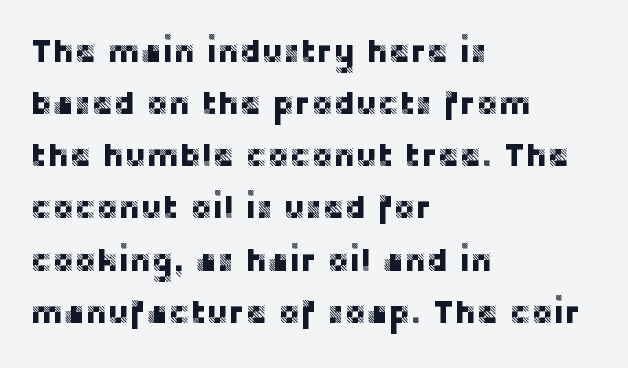
{"serif": "no", "italic": "no", "width": "normal", "stroke_contrast": "low", "x_height": "large", "monospaced": "no", "underline": "no", "align": "left", "line_spacing": "normal", "line_spacing_ratio": 1.58, "letter_spacing": "normal", "letter_spacing_em": 0.0, "glyph_px": 33}
